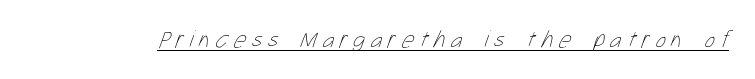
{"bold": "no", "underline": "yes", "letter_spacing": "wide", "letter_spacing_em": 0.24, "glyph_px": 24}
